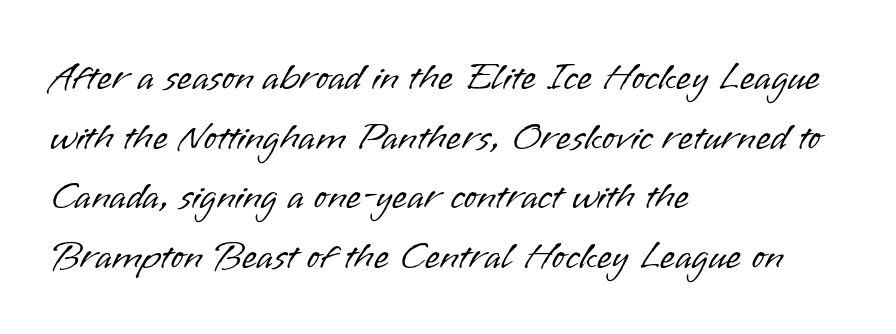
Q: Is the text bold? A: No.
Q: Is the text italic (slanted)? A: Yes.
Q: Is the typeface a serif or a sans-serif typeface? A: Sans-serif.
Q: Is the text underlined? A: No.
Q: How is the paragraph aligned? A: Left-aligned.
Q: Is the spacing between letters normal or unusually wide? A: Normal.
Q: Is the spacing between lines tight, normal or loose? A: Normal.
Q: Width (condensed, normal, or wide)? A: Normal.
Q: Stroke contrast? A: Low.
Q: x-height? A: Small.
Q: Monospaced? A: No.
